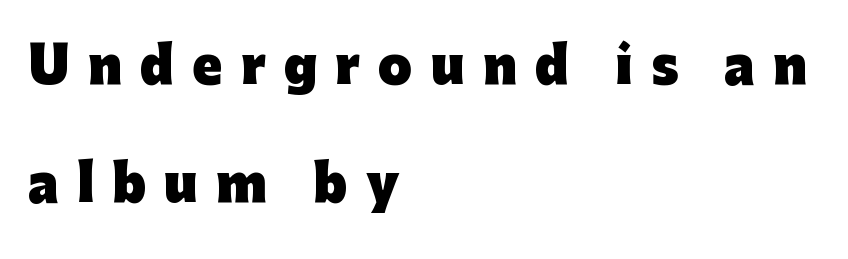
The tracking reads as deliberately expanded to a designer's eye. Ascenders rise straight up at ninety degrees. The rendering anchors every line to the left-hand side. A great deal of white space separates one row of letters from the next.
